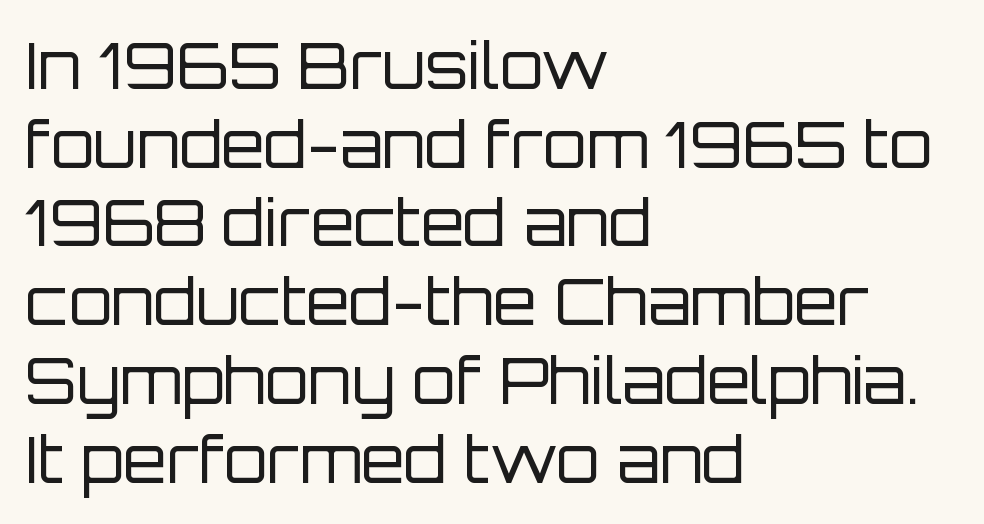
{"serif": "no", "italic": "no", "bold": "no", "weight": "regular", "width": "normal", "stroke_contrast": "low", "x_height": "large", "monospaced": "no", "underline": "no", "align": "left", "line_spacing": "normal", "line_spacing_ratio": 1.25, "letter_spacing": "normal", "letter_spacing_em": 0.0, "glyph_px": 63}
